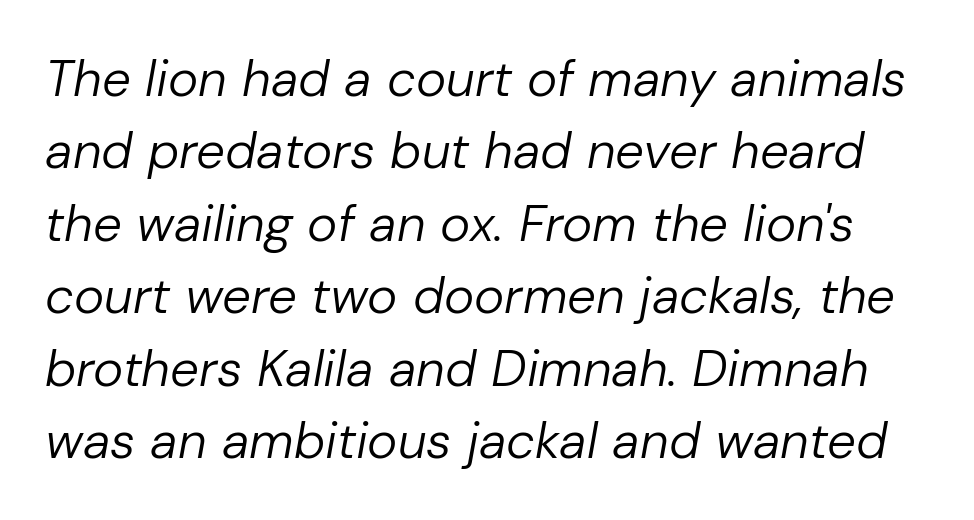
{"italic": "yes", "lean": "right", "slant_degrees": 10, "bold": "no", "weight": "regular", "width": "normal", "stroke_contrast": "low", "x_height": "medium", "monospaced": "no", "underline": "no", "line_spacing": "normal", "line_spacing_ratio": 1.42, "letter_spacing": "normal", "letter_spacing_em": 0.0, "glyph_px": 51}
